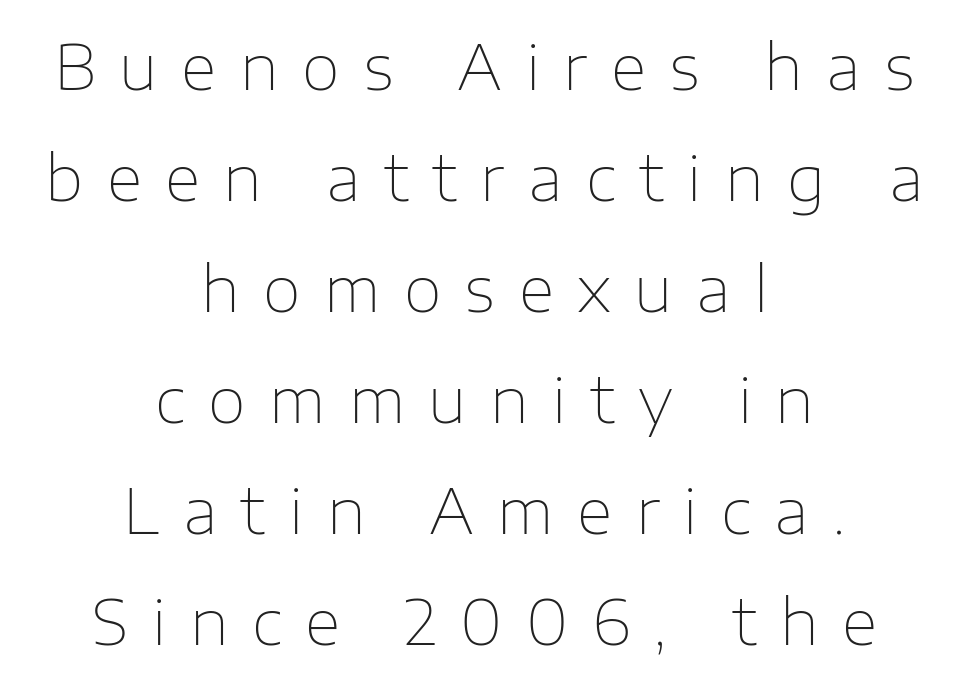
The image shows 62 px thin sans-serif type, upright; set centered, line spacing 1.79x, unusually wide letter spacing (+0.38 em), not underlined; low stroke contrast and a medium x-height.
